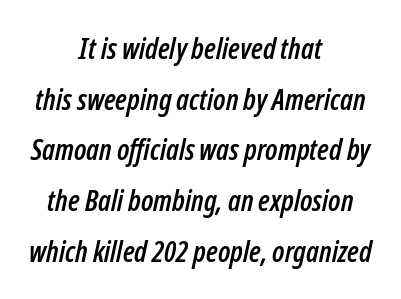
{"italic": "yes", "lean": "right", "slant_degrees": 12, "width": "condensed", "stroke_contrast": "low", "x_height": "medium", "monospaced": "no", "underline": "no", "align": "center", "line_spacing_ratio": 1.75, "letter_spacing": "normal", "letter_spacing_em": 0.0, "glyph_px": 29}
